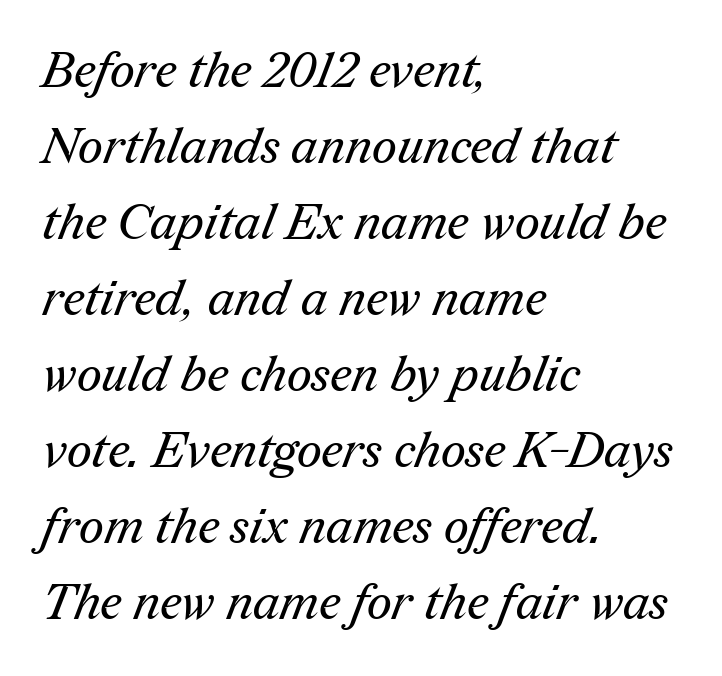
Q: Is the text bold? A: No.
Q: Is the typeface a serif or a sans-serif typeface? A: Serif.
Q: Is the text underlined? A: No.
Q: How is the paragraph aligned? A: Left-aligned.
Q: Is the spacing between letters normal or unusually wide? A: Normal.
Q: Is the spacing between lines tight, normal or loose? A: Normal.
Q: Width (condensed, normal, or wide)? A: Normal.
Q: Stroke contrast? A: Medium.
Q: x-height? A: Medium.
Q: Monospaced? A: No.
